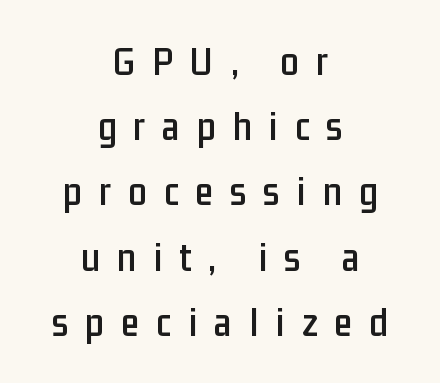
Do the characters align in a grid? No, the font is proportional. Type without underlining. In CSS terms this would be text-align: center. Are there feet on the stems? There aren't — it's a sans. Regular leading. Every stem runs plumb, perpendicular to the baseline.
